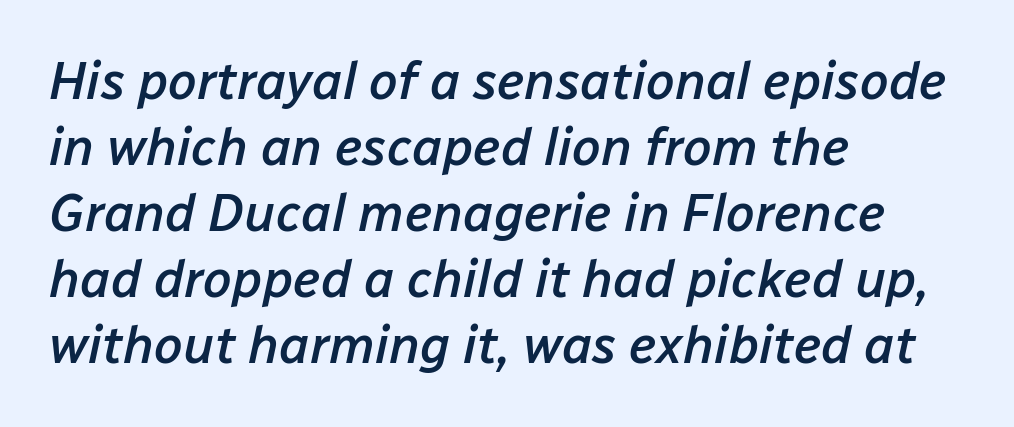
{"italic": "yes", "lean": "right", "slant_degrees": 12, "bold": "semi", "weight": "semibold", "width": "normal", "stroke_contrast": "low", "x_height": "medium", "monospaced": "no", "underline": "no", "align": "left", "line_spacing": "normal", "line_spacing_ratio": 1.27, "letter_spacing": "normal", "letter_spacing_em": 0.0, "glyph_px": 52}
